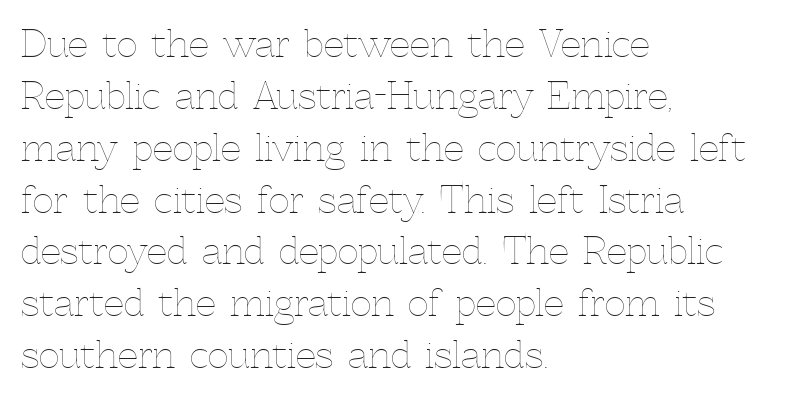
{"italic": "no", "bold": "no", "weight": "thin", "width": "normal", "x_height": "medium", "monospaced": "no", "underline": "no", "align": "left", "line_spacing": "normal", "line_spacing_ratio": 1.44, "letter_spacing": "normal", "letter_spacing_em": 0.0, "glyph_px": 36}
